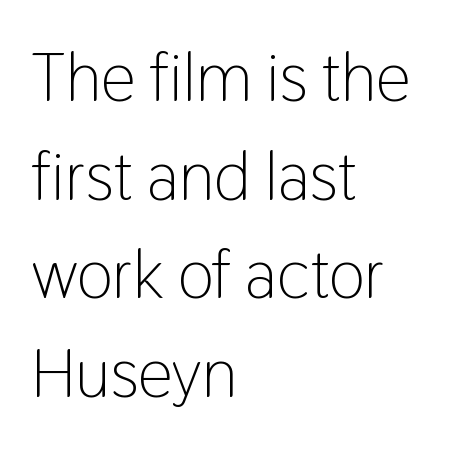
Q: Is the text bold? A: No.
Q: Is the text italic (slanted)? A: No, it is upright.
Q: Is the typeface a serif or a sans-serif typeface? A: Sans-serif.
Q: Is the text underlined? A: No.
Q: How is the paragraph aligned? A: Left-aligned.
Q: Is the spacing between letters normal or unusually wide? A: Normal.
Q: Is the spacing between lines tight, normal or loose? A: Normal.
Q: Width (condensed, normal, or wide)? A: Condensed.
Q: Stroke contrast? A: Low.
Q: x-height? A: Medium.
Q: Monospaced? A: No.
